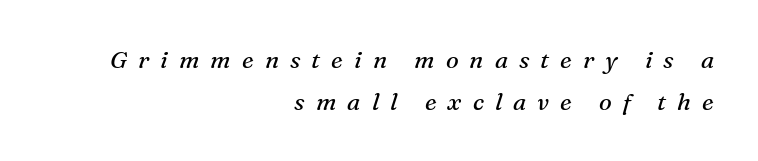
{"italic": "yes", "lean": "right", "slant_degrees": 16, "bold": "no", "underline": "no", "align": "right", "line_spacing_ratio": 1.74, "letter_spacing": "wide", "letter_spacing_em": 0.46, "glyph_px": 24}
